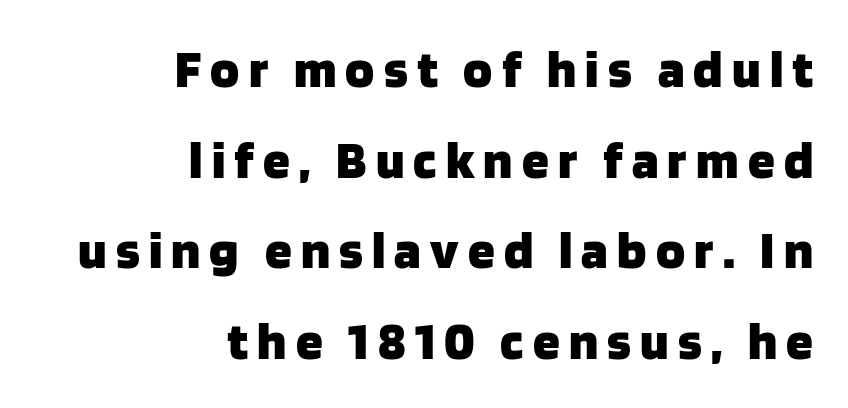
{"serif": "no", "italic": "no", "bold": "yes", "weight": "heavy", "width": "normal", "stroke_contrast": "low", "x_height": "large", "monospaced": "no", "underline": "no", "align": "right", "line_spacing": "normal", "line_spacing_ratio": 1.68, "glyph_px": 54}
